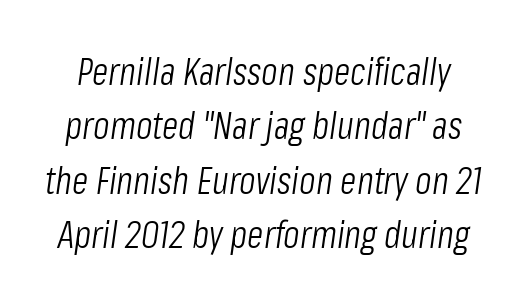
{"italic": "yes", "lean": "right", "slant_degrees": 8, "bold": "no", "weight": "light", "width": "condensed", "stroke_contrast": "low", "x_height": "medium", "monospaced": "no", "underline": "no", "line_spacing": "normal", "line_spacing_ratio": 1.43, "letter_spacing": "normal", "letter_spacing_em": 0.0, "glyph_px": 38}
